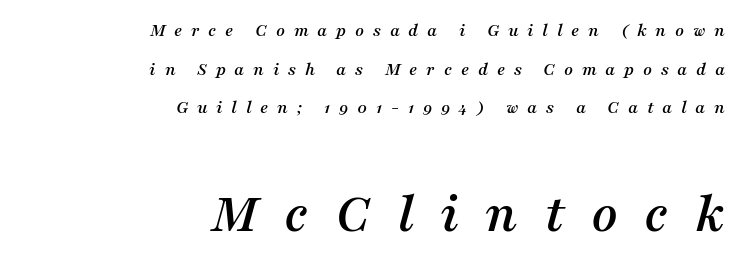
The image shows 57 px serif type, italic (leaning right); set right-aligned, loose line spacing (2.03x), unusually wide letter spacing (+0.46 em), not underlined; the second (bottom) block is 3.0x larger; medium stroke contrast and a medium x-height.
